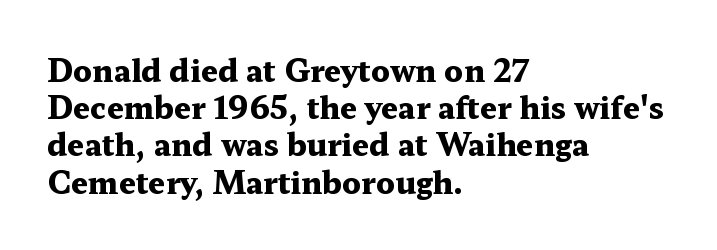
The image shows 30 px heavy, wide serif type, upright; set left-aligned, line spacing 1.24x, normal letter spacing, not underlined; medium stroke contrast and a medium x-height.
